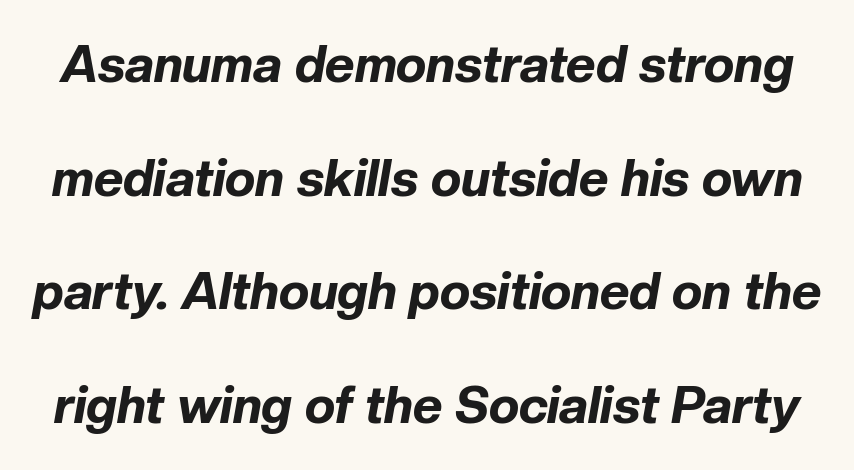
The image shows 51 px bold type, italic (leaning right); set loose line spacing (2.23x), normal letter spacing, not underlined; low stroke contrast and a medium x-height.
